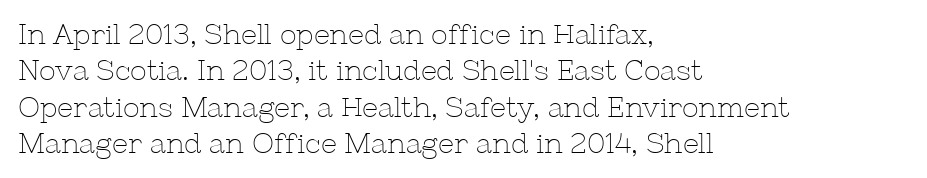
{"serif": "yes", "italic": "no", "bold": "no", "weight": "thin", "width": "normal", "stroke_contrast": "low", "x_height": "medium", "monospaced": "no", "underline": "no", "align": "left", "line_spacing": "normal", "line_spacing_ratio": 1.3, "letter_spacing": "normal", "letter_spacing_em": 0.0, "glyph_px": 28}
